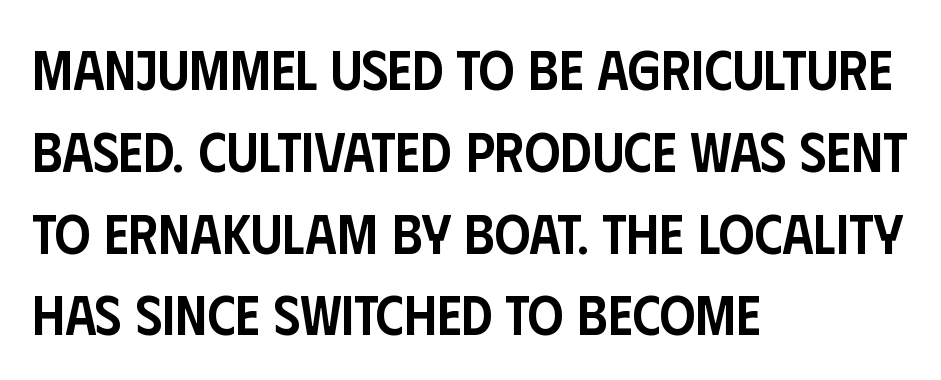
The image shows 56 px semibold, condensed sans-serif type, upright; set left-aligned, normal line spacing (1.46x), normal letter spacing, not underlined; low stroke contrast and a large x-height.
